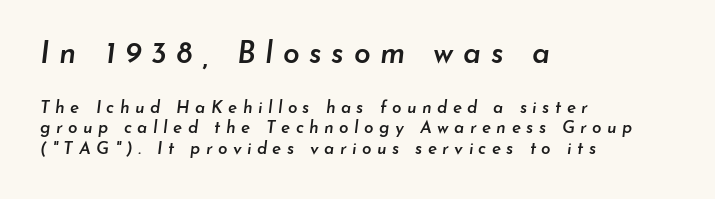
The image shows 30 px semibold type, italic (leaning right); set left-aligned, line spacing 1.2x, unusually wide letter spacing (+0.32 em), not underlined; the first (top) block is 1.76x larger; low stroke contrast and a small x-height.
